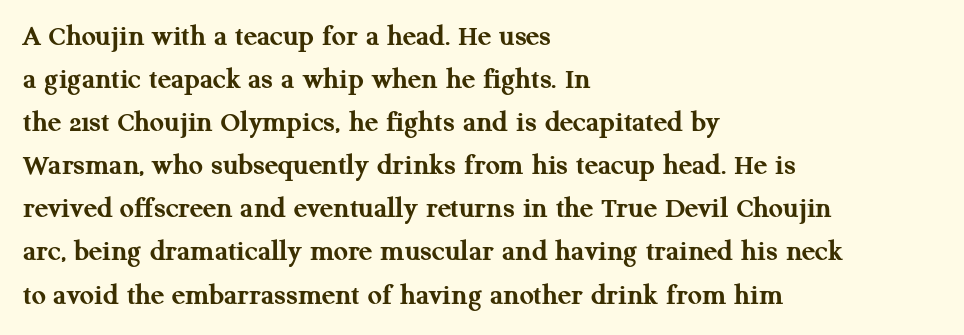
The space between consecutive lines is moderate. The rendering uses a bold face; every stroke is thick and dark. Compared with a centered layout, this one pins lines to the left instead. This sample uses plain, unmodified letter spacing.
